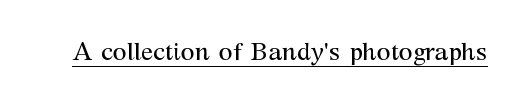
Q: Is the text bold? A: No.
Q: Is the text italic (slanted)? A: No, it is upright.
Q: Is the text underlined? A: Yes.
Q: Is the spacing between letters normal or unusually wide? A: Normal.
